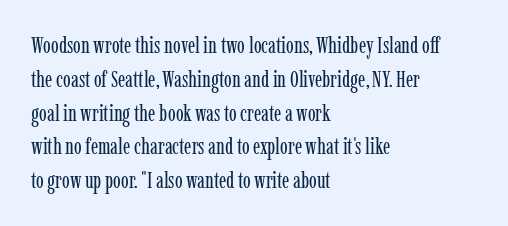
Just letters on the line, the space beneath them empty. Evenly set lines give the paragraph a standard silhouette. Heft: none added — not bold. Notice how the passage keeps a crisp vertical edge on the left only. No extra tracking has been applied to these lines. A roman cut, with each character standing at attention.
